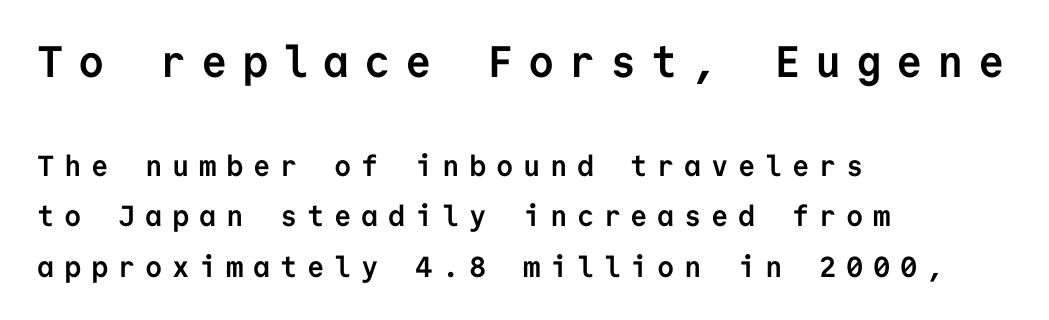
Regarding serifs, this sample does without them. The letters in the upper block stand taller than those in the block below. The setting favours the left margin, as ordinary paragraphs usually do. The face used here has the dense, thick strokes of a bold. These lines have a slow, spaced-out rhythm from letter to letter.
